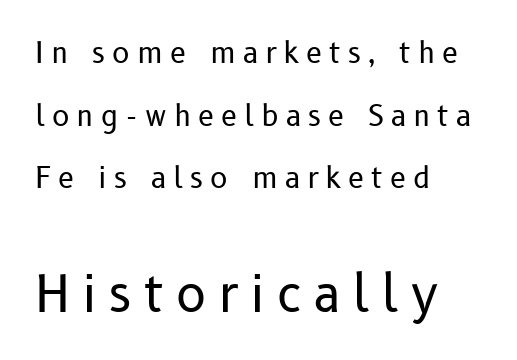
Plain, unruled lines of type. Between one letter and the next there's a generous, obvious gap. Where is the straight margin? On the left. Widely set lines give the paragraph a tall, airy silhouette. A typesetter would label this face a sans.
